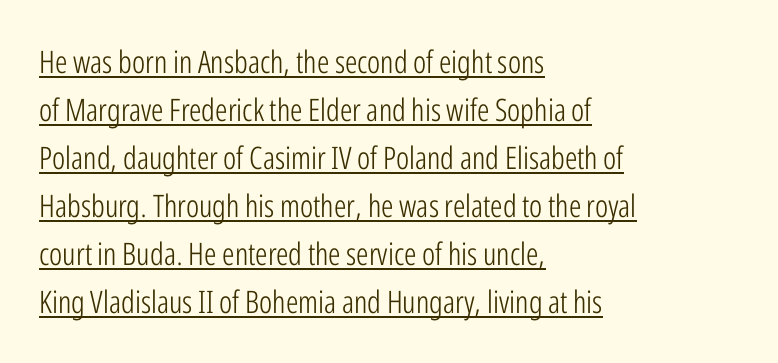
Q: Is the text bold? A: No.
Q: Is the text italic (slanted)? A: No, it is upright.
Q: Is the typeface a serif or a sans-serif typeface? A: Sans-serif.
Q: Is the text underlined? A: Yes.
Q: How is the paragraph aligned? A: Left-aligned.
Q: Is the spacing between letters normal or unusually wide? A: Normal.
Q: Is the spacing between lines tight, normal or loose? A: Normal.
Q: Width (condensed, normal, or wide)? A: Condensed.
Q: Stroke contrast? A: Low.
Q: x-height? A: Medium.
Q: Monospaced? A: No.
